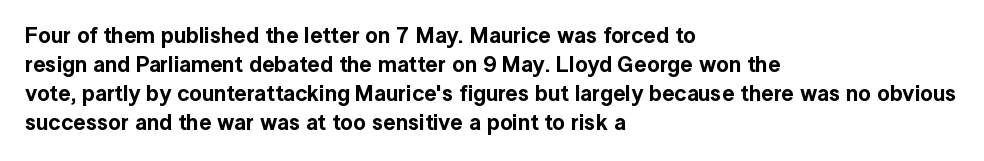
Q: Is the text italic (slanted)? A: No, it is upright.
Q: Is the text underlined? A: No.
Q: How is the paragraph aligned? A: Left-aligned.
Q: Is the spacing between letters normal or unusually wide? A: Normal.
Q: Is the spacing between lines tight, normal or loose? A: Normal.
